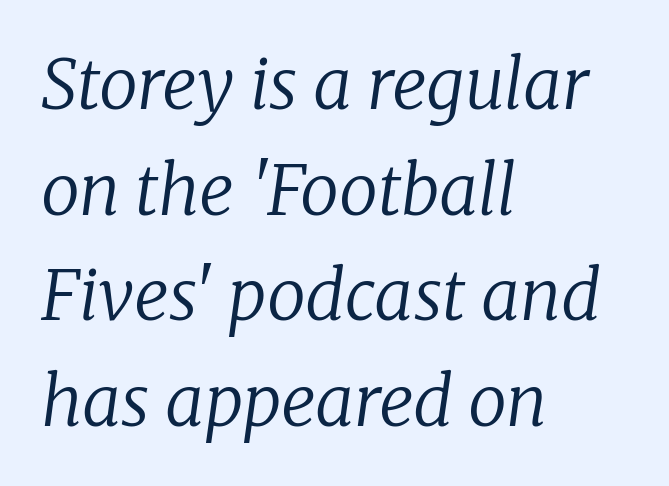
{"serif": "yes", "italic": "yes", "lean": "right", "slant_degrees": 8, "bold": "no", "weight": "regular", "width": "normal", "stroke_contrast": "low", "x_height": "medium", "monospaced": "no", "underline": "no", "align": "left", "line_spacing": "normal", "line_spacing_ratio": 1.53, "letter_spacing": "normal", "letter_spacing_em": 0.0, "glyph_px": 69}
